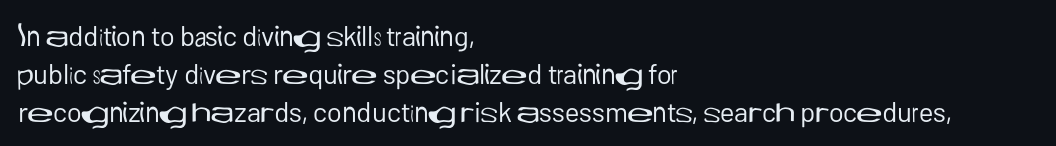
Q: Is the text bold? A: No.
Q: Is the text italic (slanted)? A: No, it is upright.
Q: Is the typeface a serif or a sans-serif typeface? A: Sans-serif.
Q: Is the text underlined? A: No.
Q: How is the paragraph aligned? A: Left-aligned.
Q: Is the spacing between letters normal or unusually wide? A: Normal.
Q: Is the spacing between lines tight, normal or loose? A: Normal.
Q: Width (condensed, normal, or wide)? A: Normal.
Q: Stroke contrast? A: Low.
Q: x-height? A: Medium.
Q: Monospaced? A: No.
